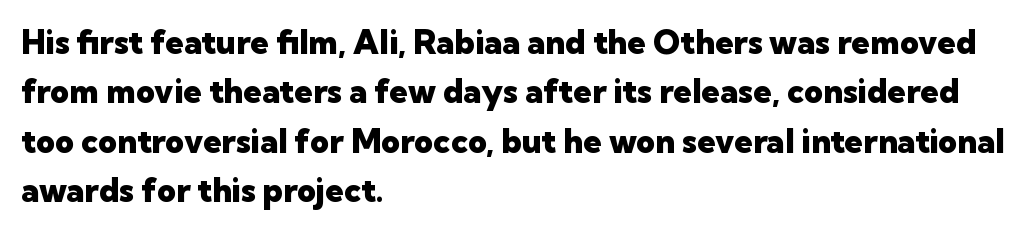
{"serif": "no", "italic": "no", "bold": "yes", "weight": "heavy", "width": "normal", "stroke_contrast": "low", "x_height": "medium", "monospaced": "no", "underline": "no", "align": "left", "line_spacing": "normal", "line_spacing_ratio": 1.5, "letter_spacing": "normal", "letter_spacing_em": 0.0, "glyph_px": 33}
